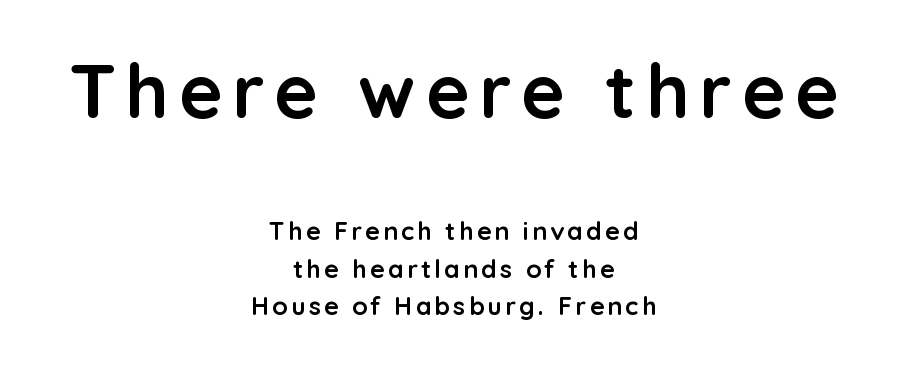
The image shows 75 px semibold sans-serif type, upright; set centered, normal line spacing (1.5x), not underlined; the first (top) block is 3.0x larger; low stroke contrast and a medium x-height.
